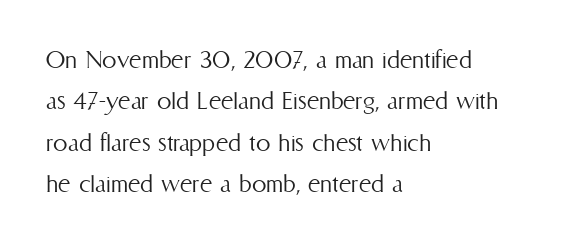
When letters stand straight like this, we call the style roman or upright. Quick note: interline space is typical. Weight: regular or lighter. Line starts are locked; line ends wander.
